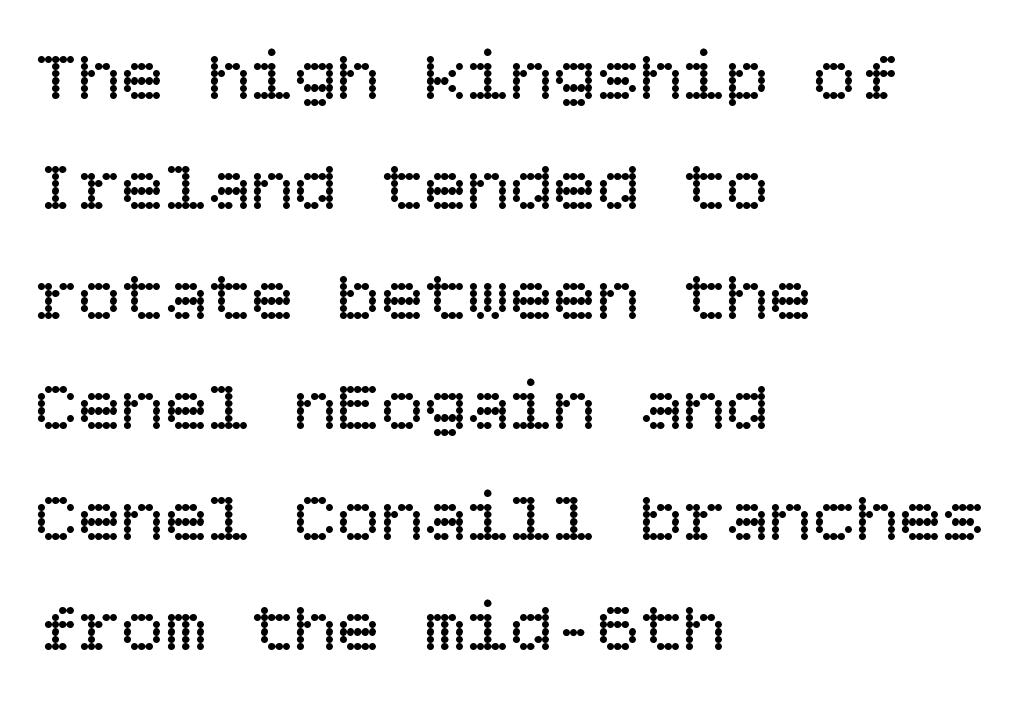
Quick note: not italic, upright. Horizontally, the lines are justified to the leading edge only. Standard letterfit; no display-style spreading of the glyphs. Only glyphs here, with clear space below each row. The vertical gap from one line to the next is medium. Heft: none added — not bold.
